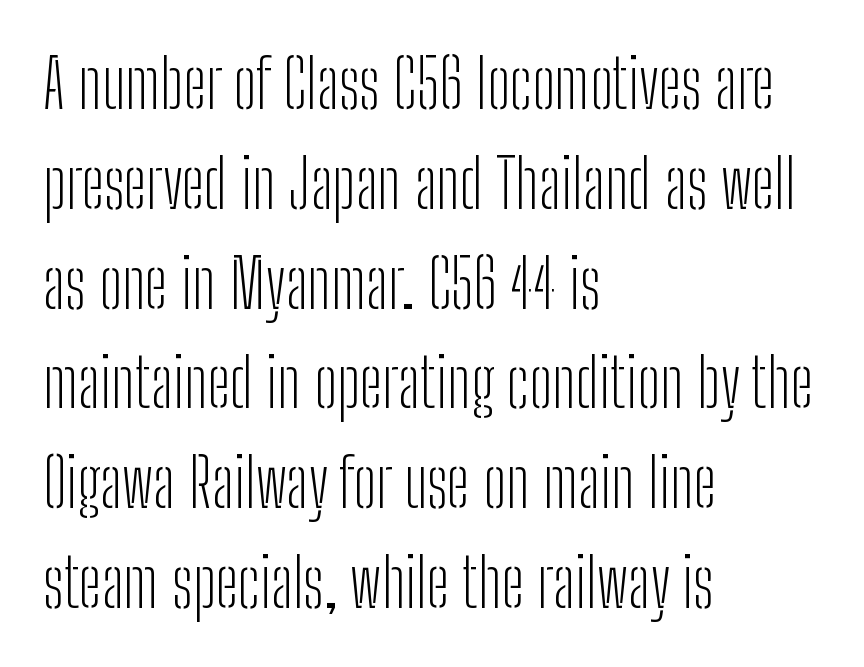
The image shows 67 px light, condensed sans-serif type, upright; set left-aligned, normal line spacing (1.49x), normal letter spacing, not underlined; low stroke contrast and a medium x-height.
